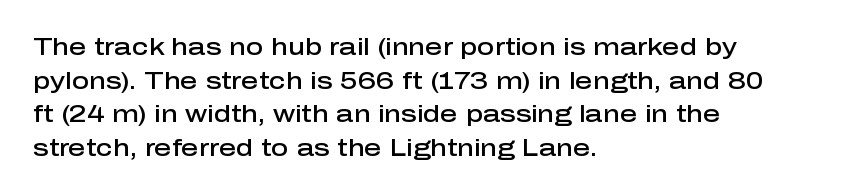
{"italic": "no", "bold": "semi", "underline": "no", "align": "left", "line_spacing": "normal", "line_spacing_ratio": 1.4, "letter_spacing": "normal", "letter_spacing_em": 0.0, "glyph_px": 24}
